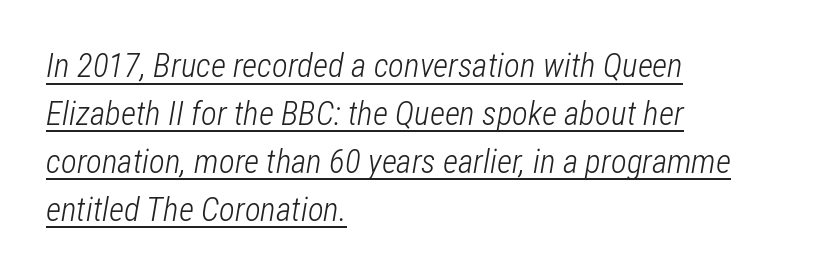
Q: Is the text bold? A: No.
Q: Is the text italic (slanted)? A: Yes, it leans right by about 12 degrees.
Q: Is the text underlined? A: Yes.
Q: How is the paragraph aligned? A: Left-aligned.
Q: Is the spacing between letters normal or unusually wide? A: Normal.
Q: Is the spacing between lines tight, normal or loose? A: Normal.
Q: Width (condensed, normal, or wide)? A: Condensed.
Q: Stroke contrast? A: Low.
Q: x-height? A: Medium.
Q: Monospaced? A: No.
